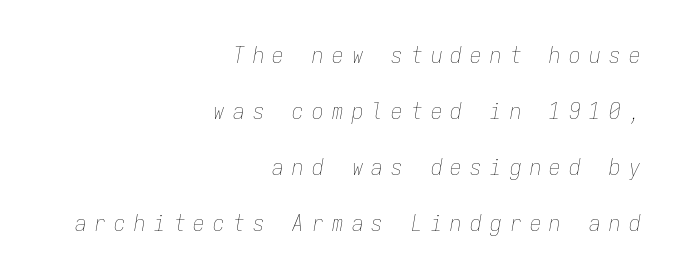
Does the leading feel generous? Absolutely, it's lavish. Posture: slanted. The strokes are not fattened; the text isn't bold. The passage shown has open, widely tracked lettering throughout. Beneath every word, the page is bare.
